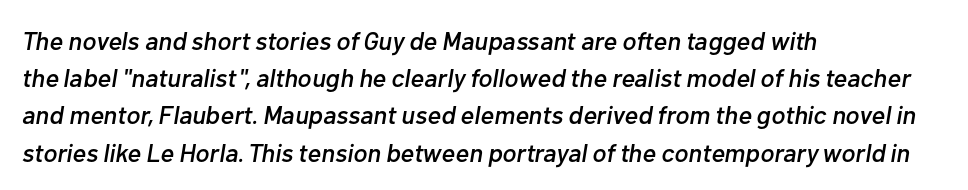
The image shows 26 px text type, italic (leaning right); set left-aligned, normal line spacing (1.43x), normal letter spacing, not underlined.
